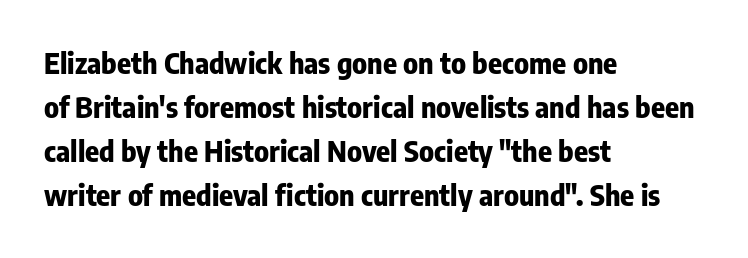
Q: Is the text bold? A: Yes.
Q: Is the text italic (slanted)? A: No, it is upright.
Q: Is the typeface a serif or a sans-serif typeface? A: Sans-serif.
Q: Is the text underlined? A: No.
Q: How is the paragraph aligned? A: Left-aligned.
Q: Is the spacing between letters normal or unusually wide? A: Normal.
Q: Is the spacing between lines tight, normal or loose? A: Normal.
Q: Width (condensed, normal, or wide)? A: Condensed.
Q: Stroke contrast? A: Low.
Q: x-height? A: Medium.
Q: Monospaced? A: No.
